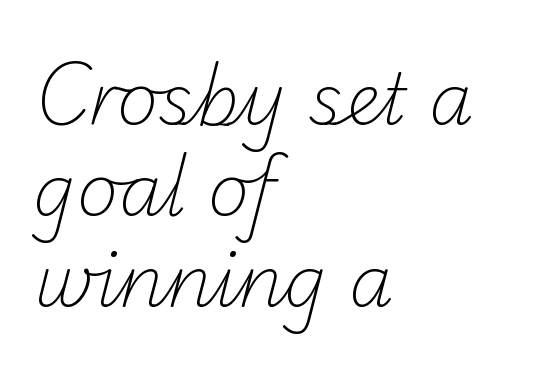
{"serif": "no", "bold": "no", "weight": "light", "width": "normal", "stroke_contrast": "low", "x_height": "small", "monospaced": "no", "underline": "no", "align": "left", "line_spacing": "normal", "line_spacing_ratio": 1.28, "letter_spacing": "normal", "letter_spacing_em": 0.0, "glyph_px": 71}
